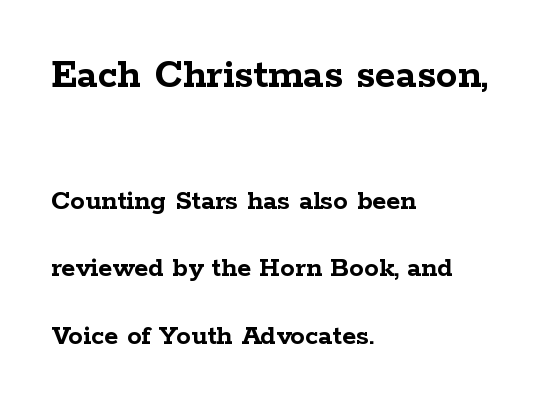
The image shows 43 px semibold, wide serif type, upright; set left-aligned, loose line spacing (2.32x), normal letter spacing, not underlined; the first (top) block is 1.48x larger; low stroke contrast and a medium x-height.
